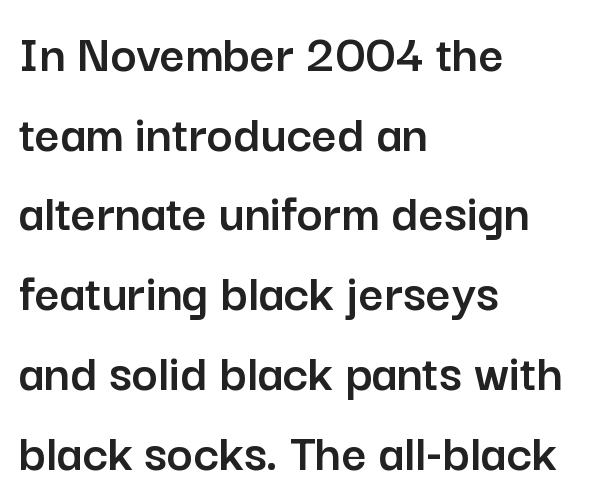
{"serif": "no", "italic": "no", "width": "normal", "stroke_contrast": "low", "x_height": "medium", "monospaced": "no", "underline": "no", "align": "left", "line_spacing": "normal", "line_spacing_ratio": 1.45, "letter_spacing": "normal", "letter_spacing_em": 0.0, "glyph_px": 55}
